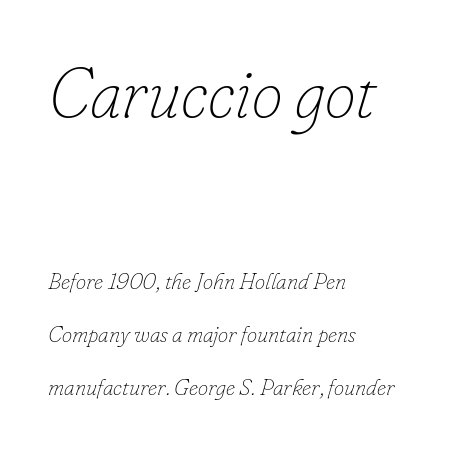
{"italic": "yes", "lean": "right", "slant_degrees": 16, "bold": "no", "weight": "thin", "width": "normal", "stroke_contrast": "low", "x_height": "small", "monospaced": "no", "underline": "no", "align": "left", "line_spacing": "loose", "line_spacing_ratio": 2.31, "letter_spacing": "normal", "letter_spacing_em": 0.0, "larger_block": "first", "size_ratio": 3.04, "glyph_px": 70}
